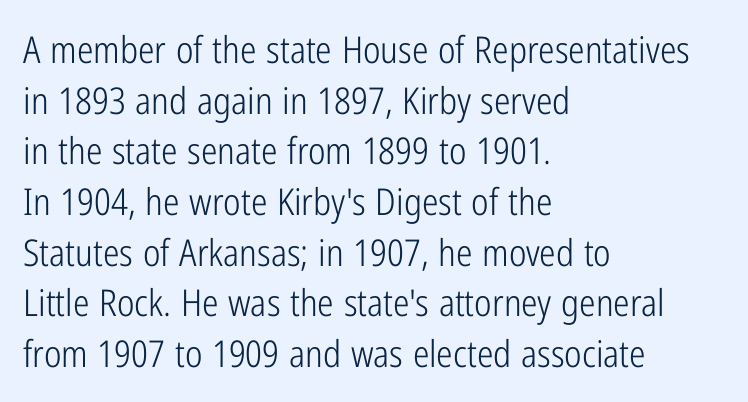
The image shows 37 px light, condensed sans-serif type, upright; set left-aligned, normal line spacing (1.37x), normal letter spacing, not underlined; low stroke contrast and a medium x-height.
